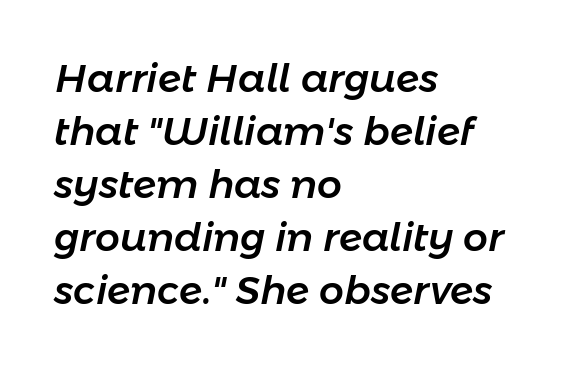
The image shows 39 px text type, italic (leaning right); set left-aligned, normal line spacing (1.36x), normal letter spacing, not underlined; low stroke contrast and a medium x-height.
